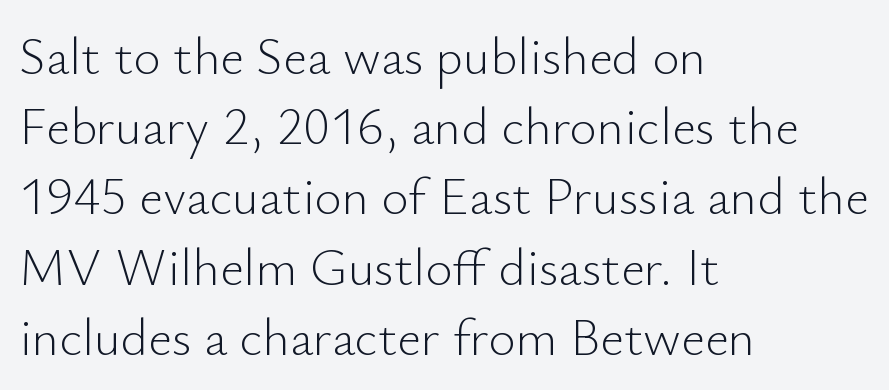
The image shows 52 px light sans-serif type, upright; set left-aligned, normal line spacing (1.35x), normal letter spacing, not underlined; low stroke contrast and a small x-height.
